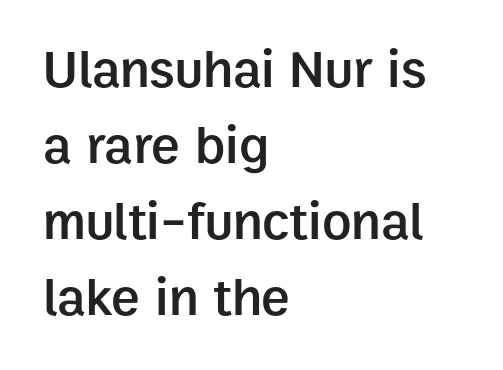
{"serif": "no", "italic": "no", "bold": "semi", "weight": "semibold", "width": "normal", "stroke_contrast": "low", "x_height": "medium", "monospaced": "no", "underline": "no", "align": "left", "line_spacing": "normal", "line_spacing_ratio": 1.41, "letter_spacing": "normal", "letter_spacing_em": 0.0, "glyph_px": 54}
